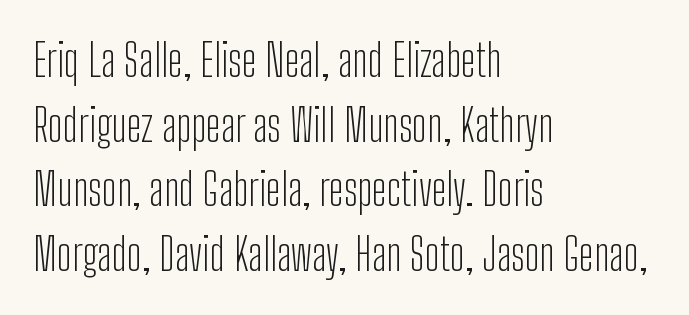
Line starts are locked; line ends wander. Characters remain perfectly vertical along every line. Each letter keeps its own natural width here, so spacing adapts to shape. Each row of text sits above clean, open space. No extra ink here — the face is not bold. The space between consecutive lines is moderate.
